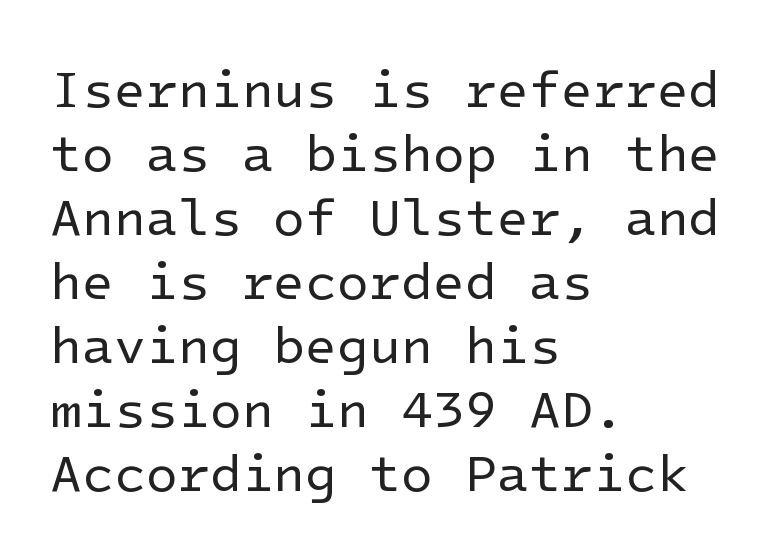
The image shows 52 px regular-weight sans-serif type, upright; set left-aligned, line spacing 1.23x, normal letter spacing, not underlined; low stroke contrast and a medium x-height.
